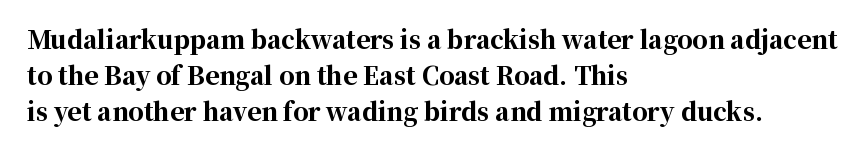
The image shows 24 px bold type, upright; set left-aligned, normal line spacing (1.49x), normal letter spacing, not underlined.
